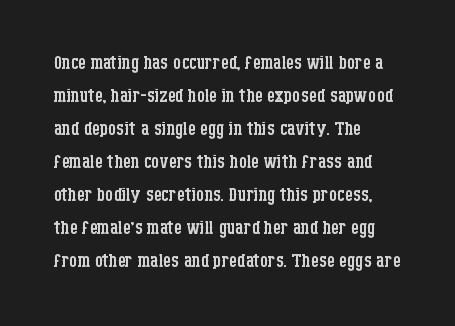
{"italic": "no", "bold": "no", "underline": "no", "align": "left", "line_spacing": "normal", "line_spacing_ratio": 1.32, "letter_spacing": "normal", "letter_spacing_em": 0.0, "glyph_px": 25}
